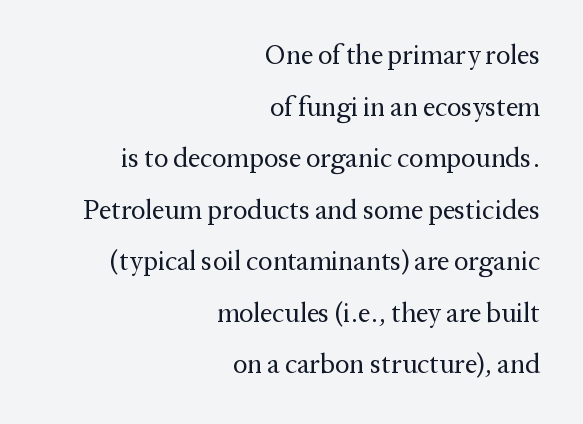
{"italic": "no", "bold": "no", "underline": "no", "align": "right", "line_spacing": "loose", "line_spacing_ratio": 1.91, "letter_spacing": "normal", "letter_spacing_em": 0.0, "glyph_px": 27}
